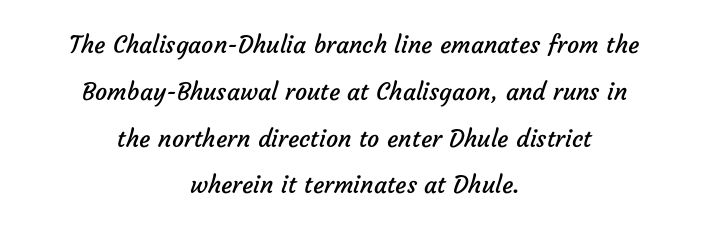
{"bold": "no", "underline": "no", "align": "center", "line_spacing": "loose", "line_spacing_ratio": 1.95, "letter_spacing": "normal", "letter_spacing_em": 0.0, "glyph_px": 24}
